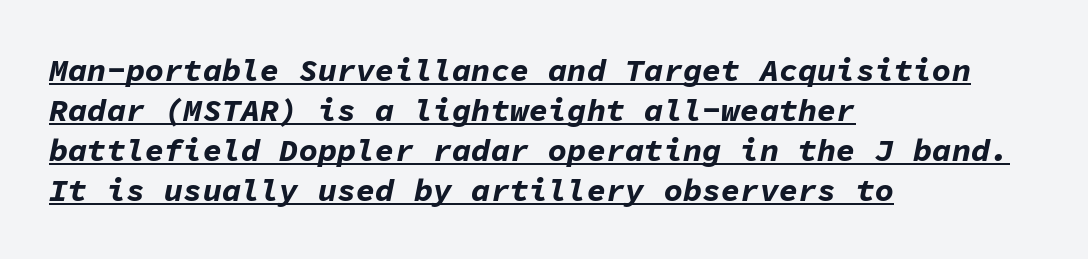
Q: Is the text bold? A: Yes.
Q: Is the text italic (slanted)? A: Yes, it leans right by about 11 degrees.
Q: Is the text underlined? A: Yes.
Q: How is the paragraph aligned? A: Left-aligned.
Q: Is the spacing between letters normal or unusually wide? A: Normal.
Q: Is the spacing between lines tight, normal or loose? A: Normal.
Q: Width (condensed, normal, or wide)? A: Normal.
Q: Stroke contrast? A: Low.
Q: x-height? A: Medium.
Q: Monospaced? A: Yes.
